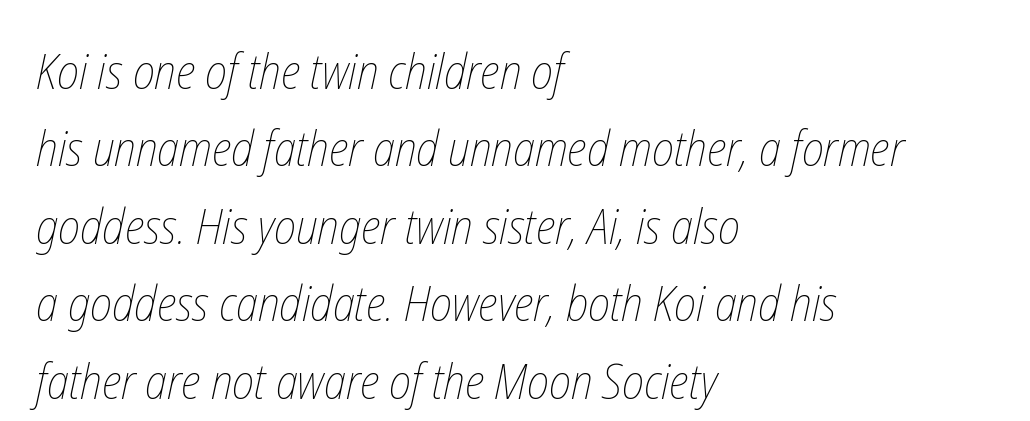
{"bold": "no", "weight": "thin", "width": "condensed", "stroke_contrast": "low", "x_height": "medium", "monospaced": "no", "underline": "no", "align": "left", "line_spacing": "normal", "line_spacing_ratio": 1.58, "letter_spacing": "normal", "letter_spacing_em": 0.0, "glyph_px": 49}
